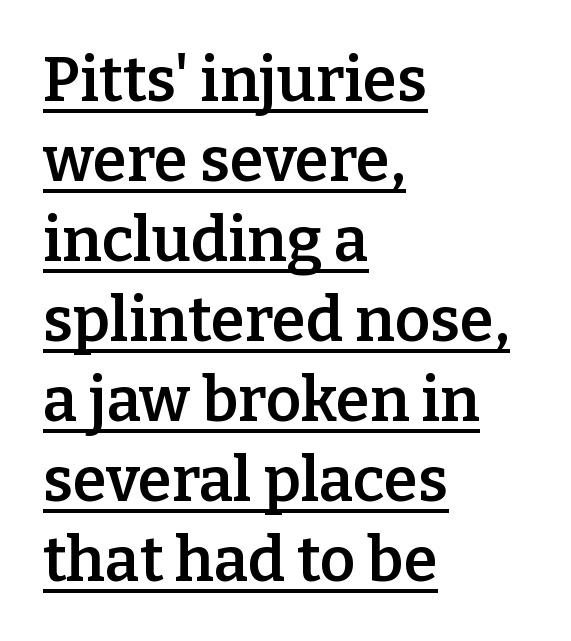
Where is the straight margin? On the left. Decoration check: the copy is underlined. Vertical spacing — default. It's the straight-up-and-down kind of type. Unlike a clean sans, this face finishes its strokes with serifs.
